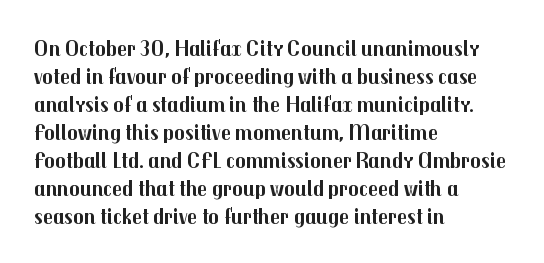
{"italic": "no", "bold": "yes", "underline": "no", "align": "left", "line_spacing": "normal", "line_spacing_ratio": 1.27, "letter_spacing": "normal", "letter_spacing_em": 0.0, "glyph_px": 22}
